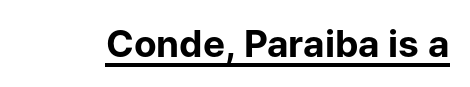
{"serif": "no", "italic": "no", "bold": "yes", "weight": "bold", "width": "normal", "stroke_contrast": "low", "x_height": "medium", "monospaced": "no", "underline": "yes", "letter_spacing": "normal", "letter_spacing_em": 0.0, "glyph_px": 37}
